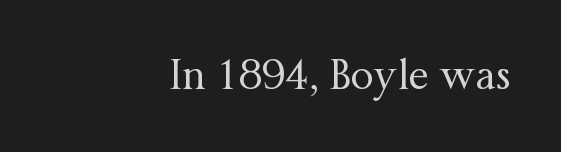
Q: Is the text bold? A: No.
Q: Is the text italic (slanted)? A: No, it is upright.
Q: Is the typeface a serif or a sans-serif typeface? A: Serif.
Q: Is the text underlined? A: No.
Q: How is the paragraph aligned? A: Right-aligned.
Q: Is the spacing between letters normal or unusually wide? A: Normal.
Q: Width (condensed, normal, or wide)? A: Normal.
Q: Stroke contrast? A: Medium.
Q: x-height? A: Medium.
Q: Monospaced? A: No.
